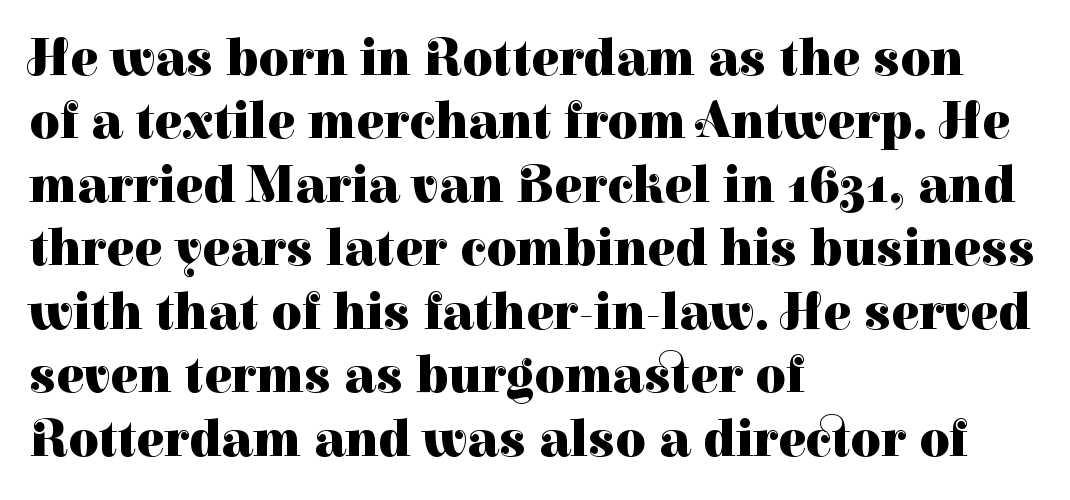
Q: Is the text bold? A: Yes.
Q: Is the text italic (slanted)? A: No, it is upright.
Q: Is the typeface a serif or a sans-serif typeface? A: Serif.
Q: Is the text underlined? A: No.
Q: How is the paragraph aligned? A: Left-aligned.
Q: Is the spacing between letters normal or unusually wide? A: Normal.
Q: Width (condensed, normal, or wide)? A: Normal.
Q: Stroke contrast? A: High.
Q: x-height? A: Medium.
Q: Monospaced? A: No.
